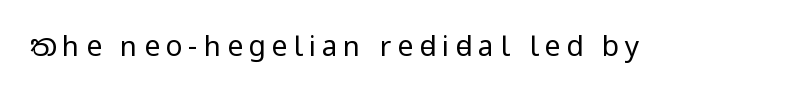
The image shows 28 px regular-weight, condensed sans-serif type, upright; set unusually wide letter spacing (+0.21 em), not underlined; low stroke contrast and a large x-height.
